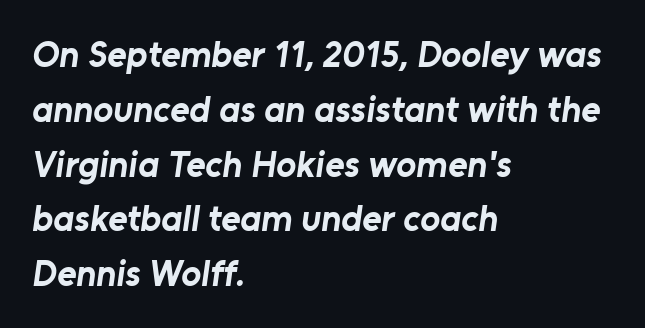
{"serif": "no", "bold": "yes", "weight": "bold", "width": "normal", "stroke_contrast": "low", "x_height": "medium", "monospaced": "no", "underline": "no", "align": "left", "line_spacing": "normal", "line_spacing_ratio": 1.48, "letter_spacing": "normal", "letter_spacing_em": 0.0, "glyph_px": 37}
